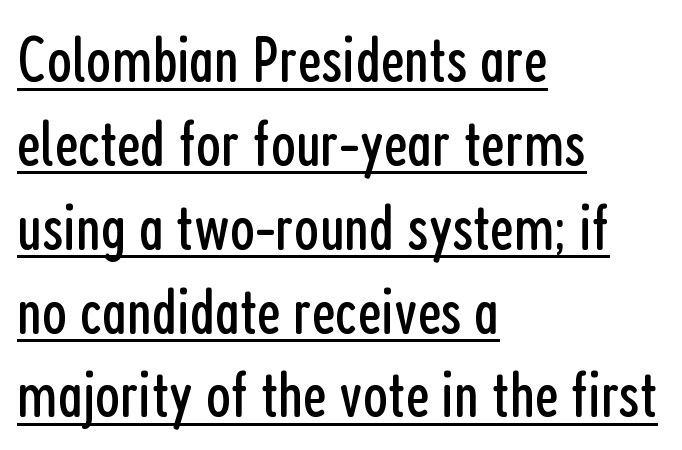
Q: Is the text bold? A: No.
Q: Is the text italic (slanted)? A: No, it is upright.
Q: Is the typeface a serif or a sans-serif typeface? A: Sans-serif.
Q: Is the text underlined? A: Yes.
Q: How is the paragraph aligned? A: Left-aligned.
Q: Is the spacing between letters normal or unusually wide? A: Normal.
Q: Is the spacing between lines tight, normal or loose? A: Normal.
Q: Width (condensed, normal, or wide)? A: Condensed.
Q: Stroke contrast? A: Low.
Q: x-height? A: Medium.
Q: Monospaced? A: No.
